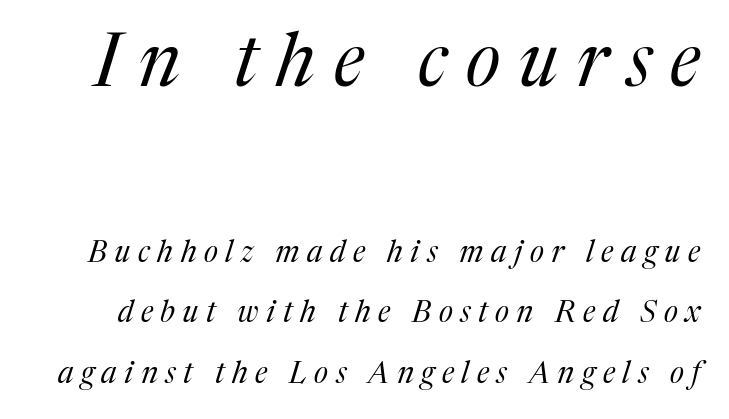
Q: Is the text bold? A: No.
Q: Is the text italic (slanted)? A: Yes, it leans right by about 17 degrees.
Q: Is the typeface a serif or a sans-serif typeface? A: Serif.
Q: Is the text underlined? A: No.
Q: Is the spacing between letters normal or unusually wide? A: Unusually wide.
Q: Is the spacing between lines tight, normal or loose? A: Loose.
Q: Which block of text is set in a larger size, the first (top) or the second (bottom)? A: The first (top) one.
Q: Width (condensed, normal, or wide)? A: Normal.
Q: Stroke contrast? A: Medium.
Q: x-height? A: Medium.
Q: Monospaced? A: No.
